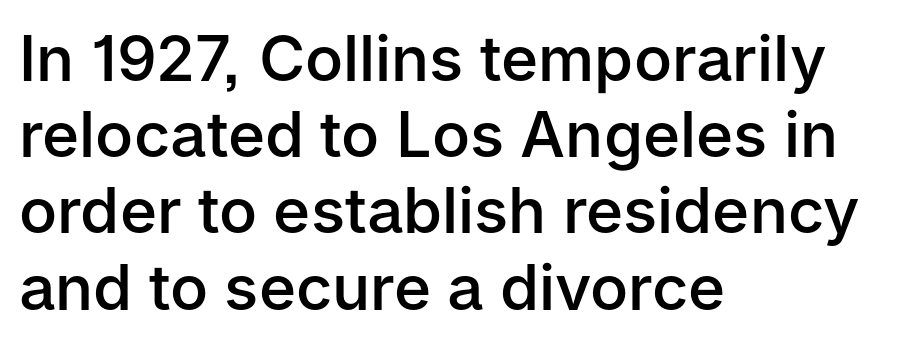
Q: Is the text bold? A: Semi-bold.
Q: Is the text italic (slanted)? A: No, it is upright.
Q: Is the typeface a serif or a sans-serif typeface? A: Sans-serif.
Q: Is the text underlined? A: No.
Q: How is the paragraph aligned? A: Left-aligned.
Q: Is the spacing between letters normal or unusually wide? A: Normal.
Q: Width (condensed, normal, or wide)? A: Normal.
Q: Stroke contrast? A: Low.
Q: x-height? A: Medium.
Q: Monospaced? A: No.
